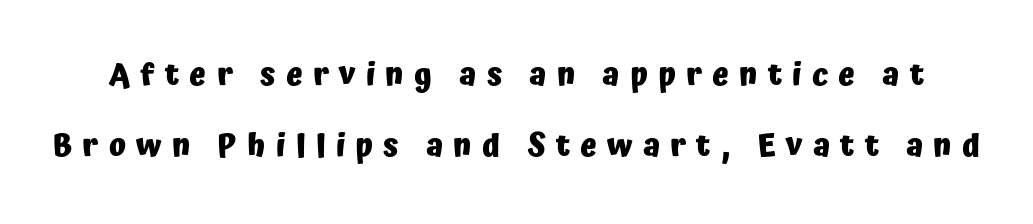
Is there any slant? The stems are plumb. These lines carry a lot of weight — the face is fully bold. Inter-character spacing is expanded well beyond the font's built-in metrics. Unlike a traditional serif, this face leaves its strokes unadorned. How would I describe the line gaps? Wide and relaxed.
